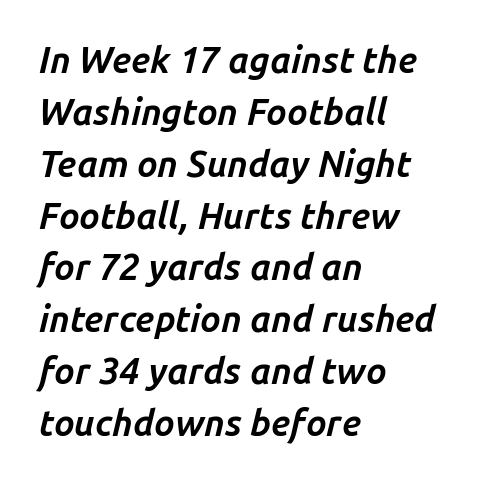
The horizontal fit of the characters is conventional and even. Letters rest on an invisible, unmarked baseline. The passage is arranged the way most books set body copy — flush left. Plenty of ink on the page — the face is bold. Looking at the ascenders, they clearly lean.
